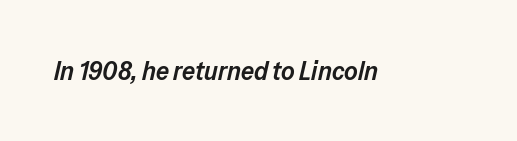
When letters slant like this, we call the style italic. Tracking value appears to be zero — textbook default spacing. Every letter is mildly thick-stroked: semibold rather than bold. The space directly below the letters is spotless.
